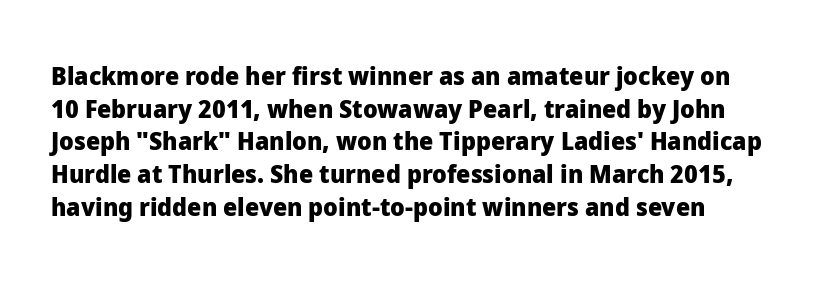
Underlining? Definitely not there. The letters are bold, with thick, heavy strokes. The axis of the letterforms is exactly vertical. Glyph-to-glyph distance matches everyday printed text. One glance says typical: line gaps are just what's usual.
